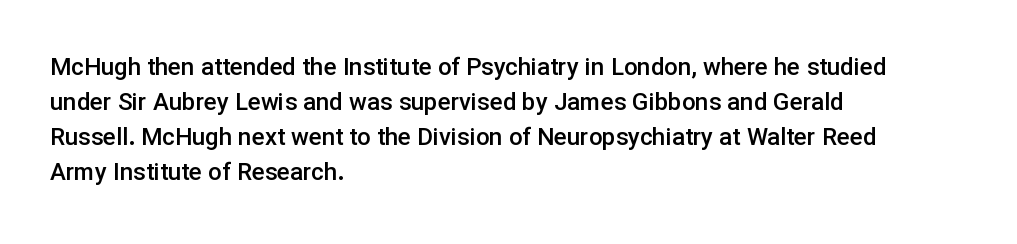
The image shows 24 px text type, upright; set left-aligned, normal line spacing (1.46x), normal letter spacing, not underlined.
